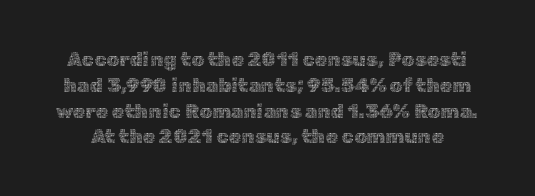
{"italic": "no", "bold": "no", "underline": "no", "line_spacing": "normal", "line_spacing_ratio": 1.29, "letter_spacing": "normal", "letter_spacing_em": 0.0, "glyph_px": 20}
